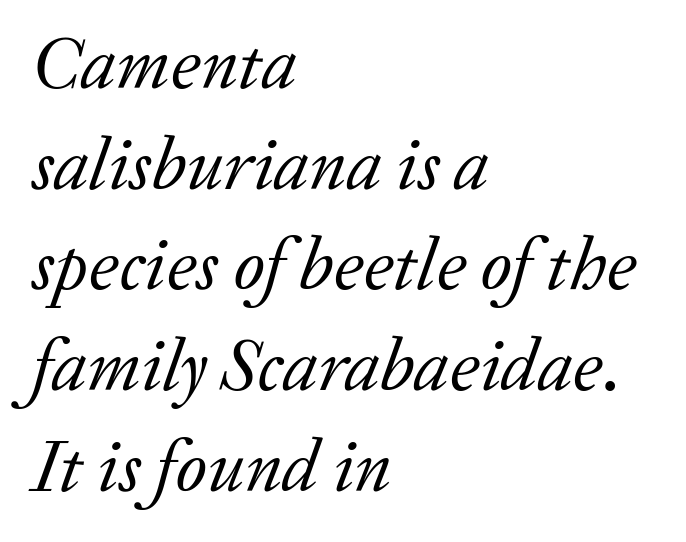
{"serif": "yes", "italic": "yes", "lean": "right", "slant_degrees": 20, "bold": "no", "weight": "regular", "width": "normal", "stroke_contrast": "low", "x_height": "medium", "monospaced": "no", "underline": "no", "align": "left", "line_spacing": "normal", "line_spacing_ratio": 1.36, "letter_spacing": "normal", "letter_spacing_em": 0.0, "glyph_px": 74}
